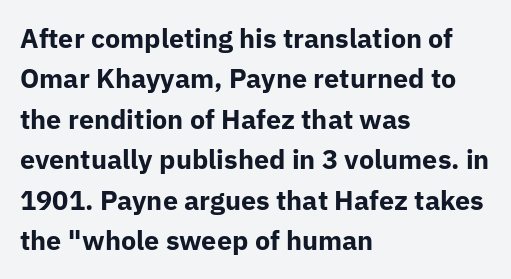
{"italic": "no", "bold": "yes", "underline": "no", "align": "left", "line_spacing": "normal", "line_spacing_ratio": 1.5, "letter_spacing": "normal", "letter_spacing_em": 0.0, "glyph_px": 27}
